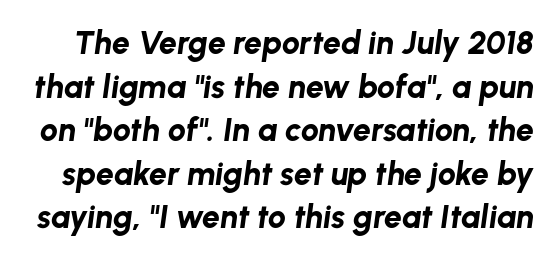
Q: Is the text bold? A: Yes.
Q: Is the text italic (slanted)? A: Yes, it leans right by about 8 degrees.
Q: Is the text underlined? A: No.
Q: Is the spacing between letters normal or unusually wide? A: Normal.
Q: Is the spacing between lines tight, normal or loose? A: Normal.
Q: Width (condensed, normal, or wide)? A: Normal.
Q: Stroke contrast? A: Low.
Q: x-height? A: Medium.
Q: Monospaced? A: No.
